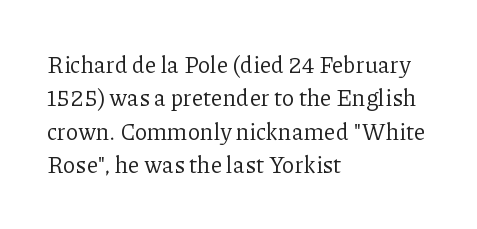
Q: Is the text bold? A: No.
Q: Is the text italic (slanted)? A: No, it is upright.
Q: Is the text underlined? A: No.
Q: How is the paragraph aligned? A: Left-aligned.
Q: Is the spacing between letters normal or unusually wide? A: Normal.
Q: Is the spacing between lines tight, normal or loose? A: Normal.
